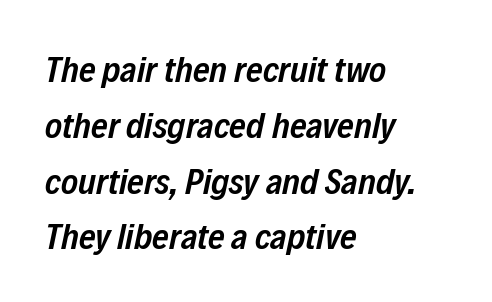
{"italic": "yes", "lean": "right", "slant_degrees": 12, "bold": "semi", "weight": "semibold", "width": "condensed", "stroke_contrast": "low", "x_height": "medium", "monospaced": "no", "underline": "no", "align": "left", "line_spacing": "normal", "line_spacing_ratio": 1.55, "letter_spacing": "normal", "letter_spacing_em": 0.0, "glyph_px": 36}
